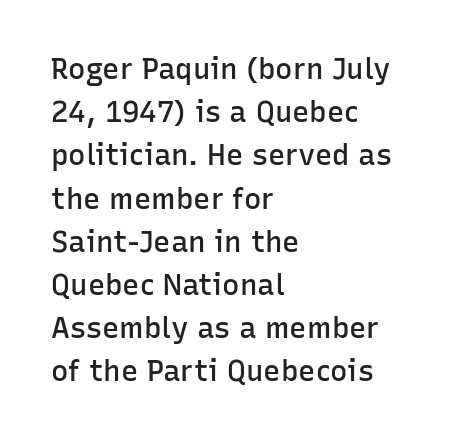
The image shows 29 px semibold sans-serif type, upright; set left-aligned, normal line spacing (1.49x), normal letter spacing, not underlined; low stroke contrast and a medium x-height.
